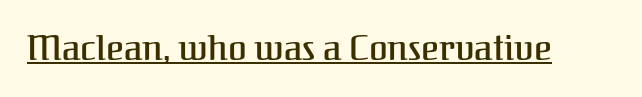
Proportional: the letters do not fall into vertical columns. When letters stand straight like this, we call the style roman or upright. Tracking here is standard; glyphs follow each other at the usual distance. Underlined type. The type family on display is of the serif kind.
